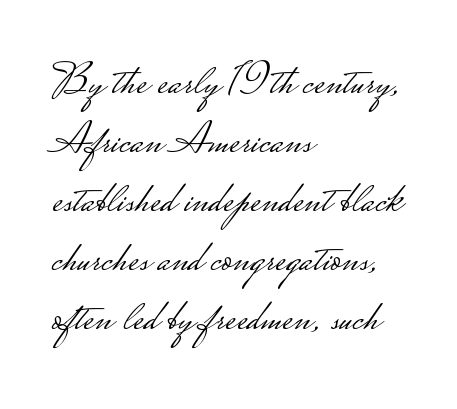
{"serif": "no", "bold": "no", "weight": "light", "width": "wide", "stroke_contrast": "low", "monospaced": "no", "underline": "no", "align": "left", "line_spacing": "normal", "line_spacing_ratio": 1.28, "letter_spacing": "normal", "letter_spacing_em": 0.0, "glyph_px": 46}
